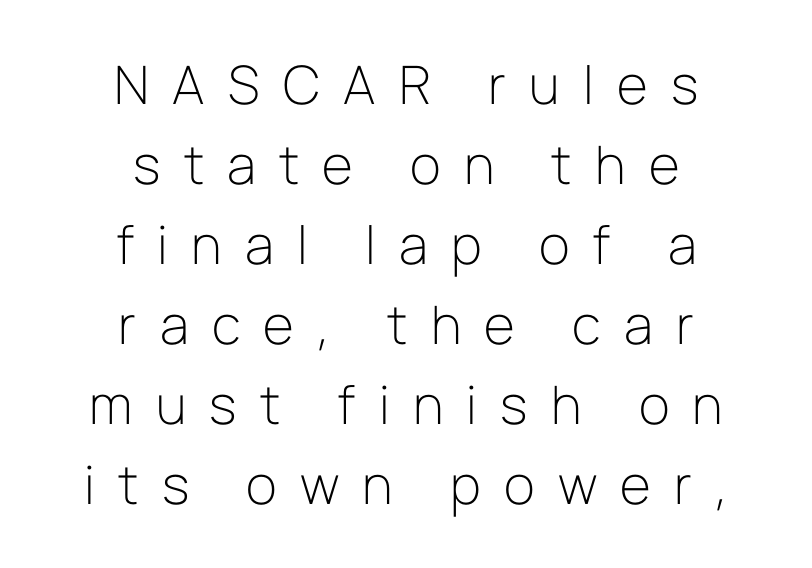
The image shows 53 px light sans-serif type, upright; set centered, normal line spacing (1.51x), unusually wide letter spacing (+0.44 em), not underlined; low stroke contrast and a medium x-height.
